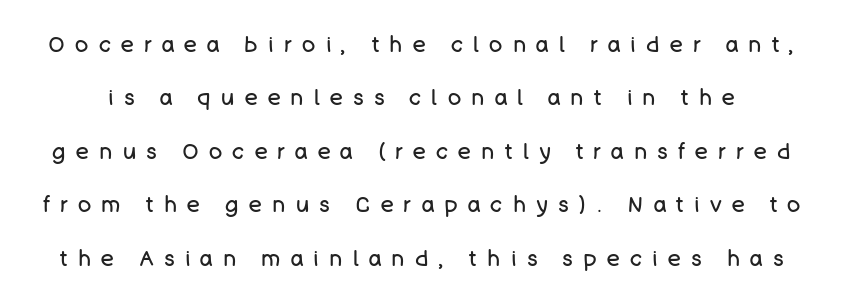
The type is letterspaced generously, with wide tracking. The line-height multiplier appears high, well above default. Descenders hang freely into open space. It's the straight-up-and-down kind of type. The strokes carry an ordinary text weight at most.
